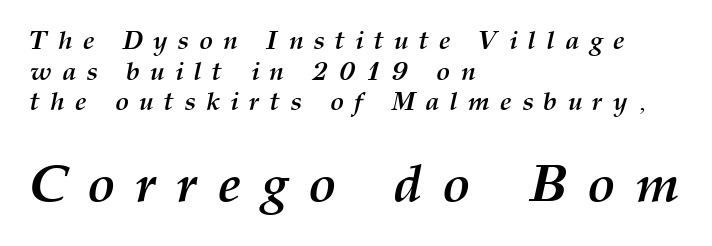
The image shows 52 px semibold type, italic (leaning right); set left-aligned, line spacing 1.18x, unusually wide letter spacing (+0.39 em), not underlined; the second (bottom) block is 2.0x larger; medium stroke contrast and a medium x-height.
